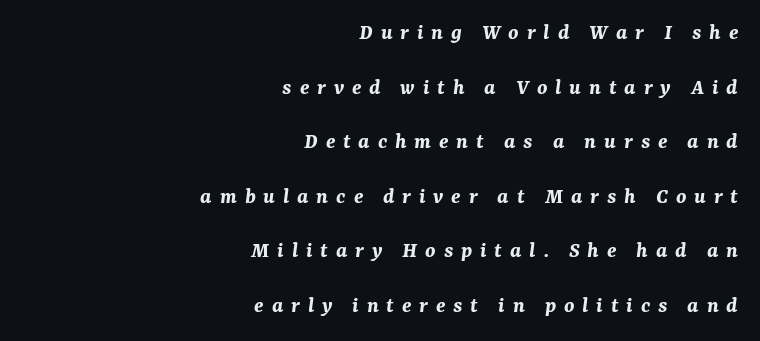
{"italic": "yes", "lean": "right", "slant_degrees": 7, "bold": "yes", "underline": "no", "align": "right", "line_spacing": "loose", "line_spacing_ratio": 2.37, "letter_spacing": "wide", "letter_spacing_em": 0.34, "glyph_px": 23}
